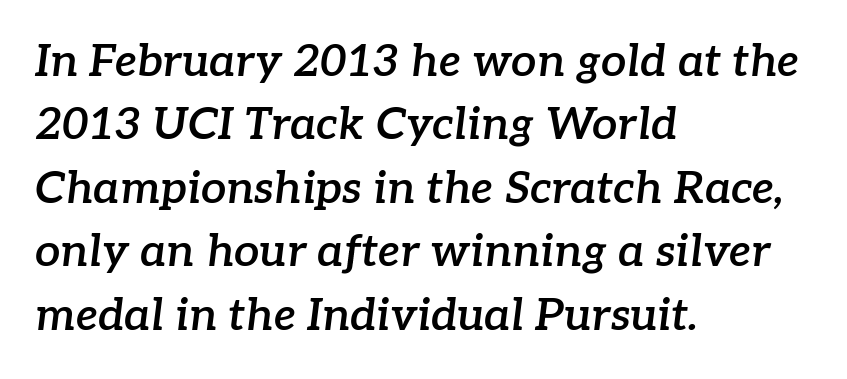
Q: Is the text bold? A: Semi-bold.
Q: Is the text italic (slanted)? A: Yes, it leans right by about 7 degrees.
Q: Is the typeface a serif or a sans-serif typeface? A: Serif.
Q: Is the text underlined? A: No.
Q: How is the paragraph aligned? A: Left-aligned.
Q: Is the spacing between letters normal or unusually wide? A: Normal.
Q: Is the spacing between lines tight, normal or loose? A: Normal.
Q: Width (condensed, normal, or wide)? A: Normal.
Q: Stroke contrast? A: Low.
Q: x-height? A: Medium.
Q: Monospaced? A: No.
